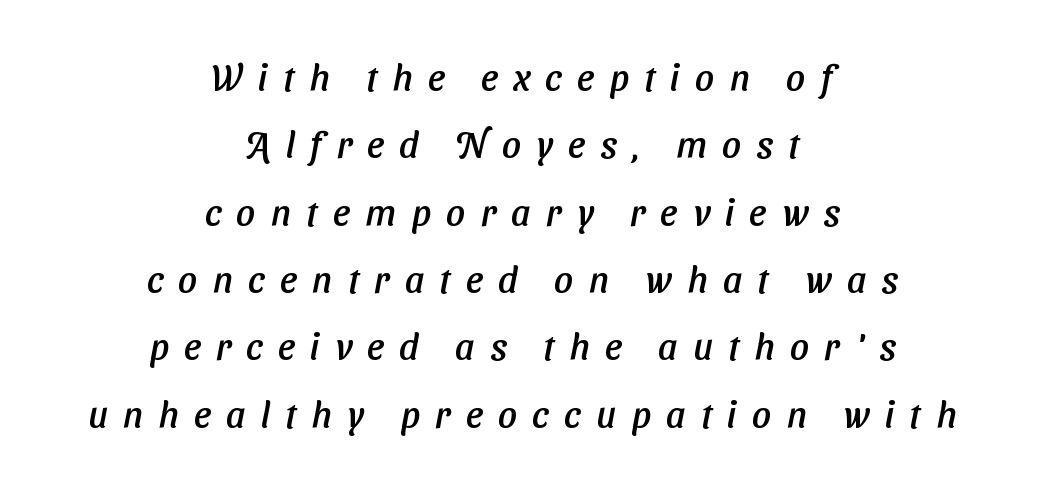
Spacing verdict: proportional, widths tailored to each character. Students, note that the glyphs here are deliberately spaced far apart. Just letters on the line, the space beneath them empty. Stroke terminals: plain, sans-serif. Reading down the block, each line starts at a different indent, mirrored at its end.
